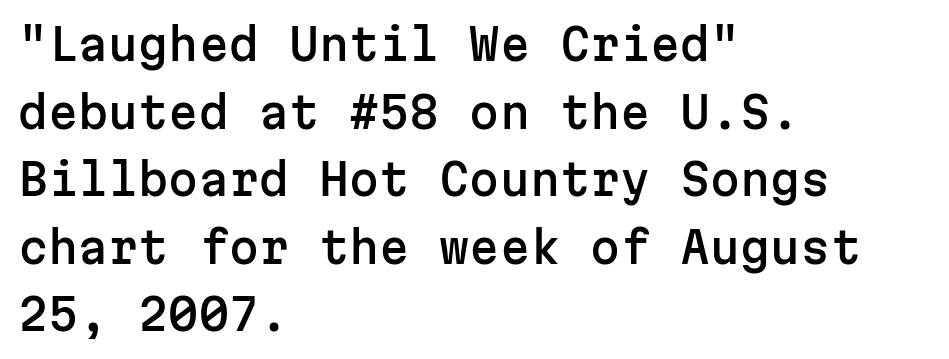
Q: Is the text italic (slanted)? A: No, it is upright.
Q: Is the typeface a serif or a sans-serif typeface? A: Sans-serif.
Q: Is the text underlined? A: No.
Q: How is the paragraph aligned? A: Left-aligned.
Q: Is the spacing between letters normal or unusually wide? A: Normal.
Q: Is the spacing between lines tight, normal or loose? A: Normal.
Q: Width (condensed, normal, or wide)? A: Normal.
Q: Stroke contrast? A: Low.
Q: x-height? A: Medium.
Q: Monospaced? A: Yes.
